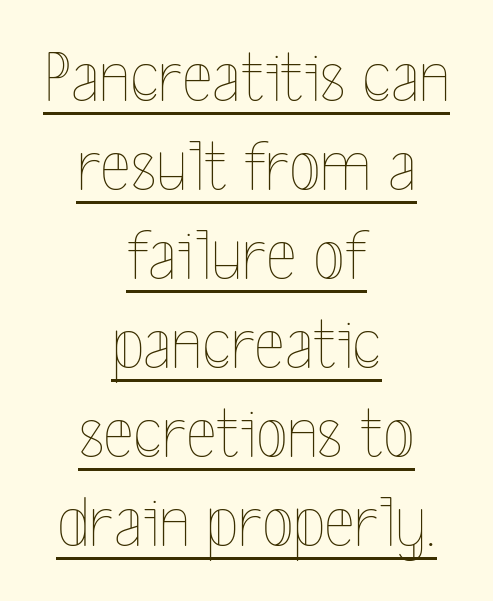
The image shows 73 px thin, condensed type, upright; set centered, line spacing 1.22x, normal letter spacing, underlined; a medium x-height.
